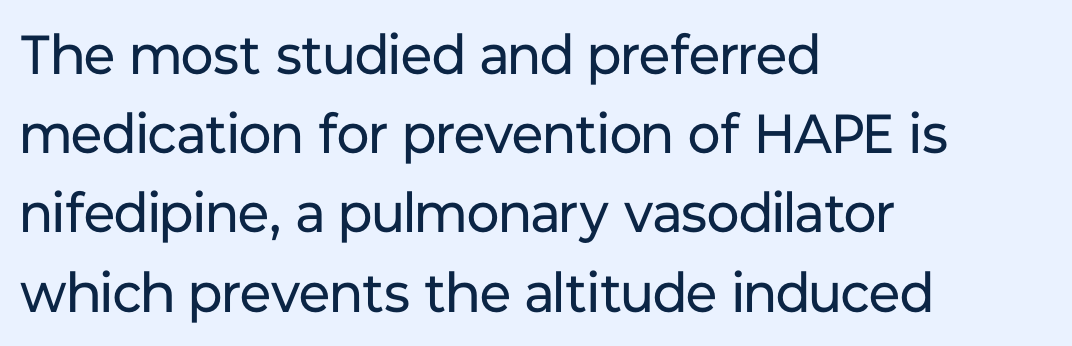
Q: Is the text bold? A: No.
Q: Is the text italic (slanted)? A: No, it is upright.
Q: Is the typeface a serif or a sans-serif typeface? A: Sans-serif.
Q: Is the text underlined? A: No.
Q: How is the paragraph aligned? A: Left-aligned.
Q: Is the spacing between letters normal or unusually wide? A: Normal.
Q: Is the spacing between lines tight, normal or loose? A: Normal.
Q: Width (condensed, normal, or wide)? A: Normal.
Q: Stroke contrast? A: Low.
Q: x-height? A: Medium.
Q: Monospaced? A: No.
